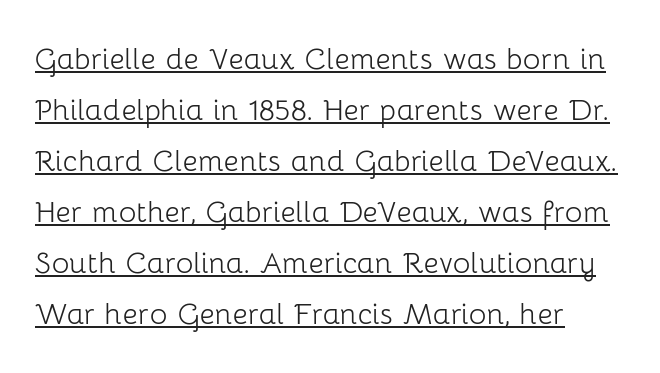
{"serif": "no", "italic": "no", "bold": "no", "weight": "light", "width": "normal", "stroke_contrast": "low", "x_height": "medium", "monospaced": "no", "underline": "yes", "align": "left", "line_spacing": "normal", "line_spacing_ratio": 1.38, "letter_spacing": "normal", "letter_spacing_em": 0.0, "glyph_px": 37}
